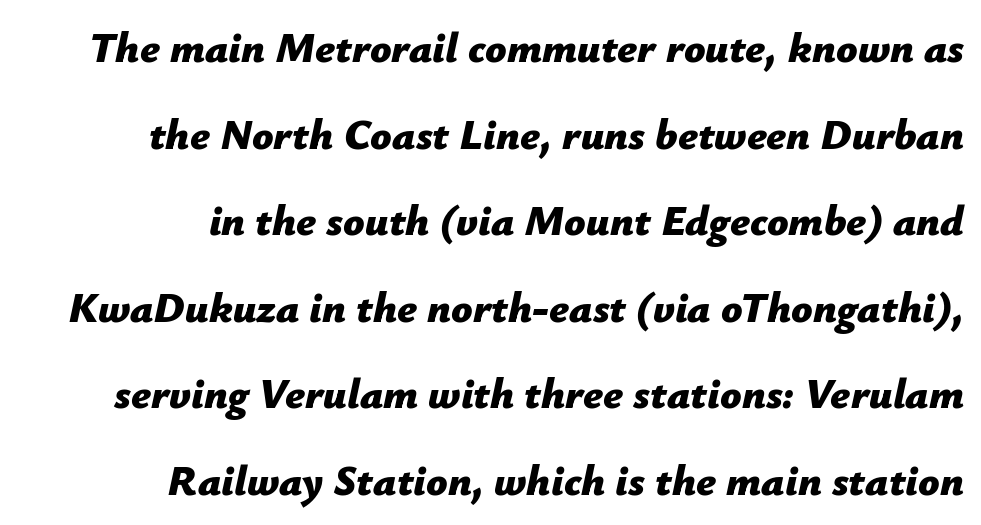
One-word summary of the alignment: right. Baseline-to-baseline distance is far greater than the letter height. Decoration check: the copy has no underline. The letters advance in unequal steps, a hallmark of proportional type. In terms of letterspacing, this is plain default setting. Pretty heavy lettering here — definitely bold.
